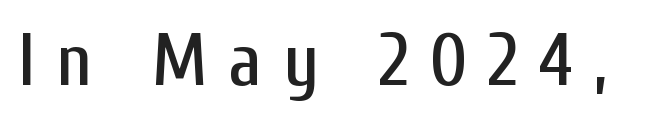
{"serif": "no", "italic": "no", "width": "condensed", "stroke_contrast": "low", "x_height": "medium", "monospaced": "no", "underline": "no", "letter_spacing": "wide", "letter_spacing_em": 0.28, "glyph_px": 74}
